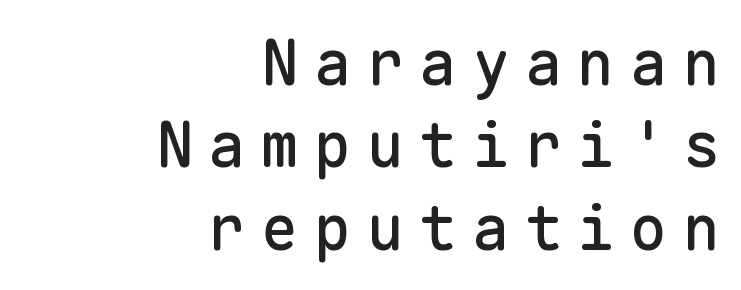
Q: Is the text italic (slanted)? A: No, it is upright.
Q: Is the typeface a serif or a sans-serif typeface? A: Sans-serif.
Q: Is the text underlined? A: No.
Q: How is the paragraph aligned? A: Right-aligned.
Q: Is the spacing between letters normal or unusually wide? A: Unusually wide.
Q: Is the spacing between lines tight, normal or loose? A: Normal.
Q: Width (condensed, normal, or wide)? A: Normal.
Q: Stroke contrast? A: Low.
Q: x-height? A: Medium.
Q: Monospaced? A: Yes.
